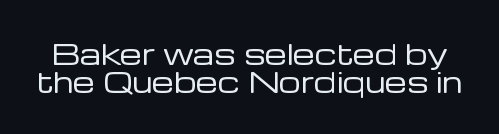
{"serif": "no", "italic": "no", "bold": "no", "weight": "regular", "width": "normal", "stroke_contrast": "low", "x_height": "medium", "monospaced": "no", "underline": "no", "line_spacing": "tight", "line_spacing_ratio": 1.01, "letter_spacing": "normal", "letter_spacing_em": 0.0, "glyph_px": 28}
